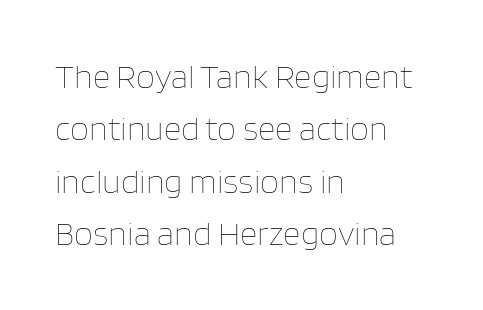
{"italic": "no", "bold": "no", "weight": "thin", "width": "normal", "stroke_contrast": "low", "x_height": "large", "monospaced": "no", "underline": "no", "align": "left", "line_spacing": "normal", "line_spacing_ratio": 1.54, "letter_spacing": "normal", "letter_spacing_em": 0.0, "glyph_px": 34}
